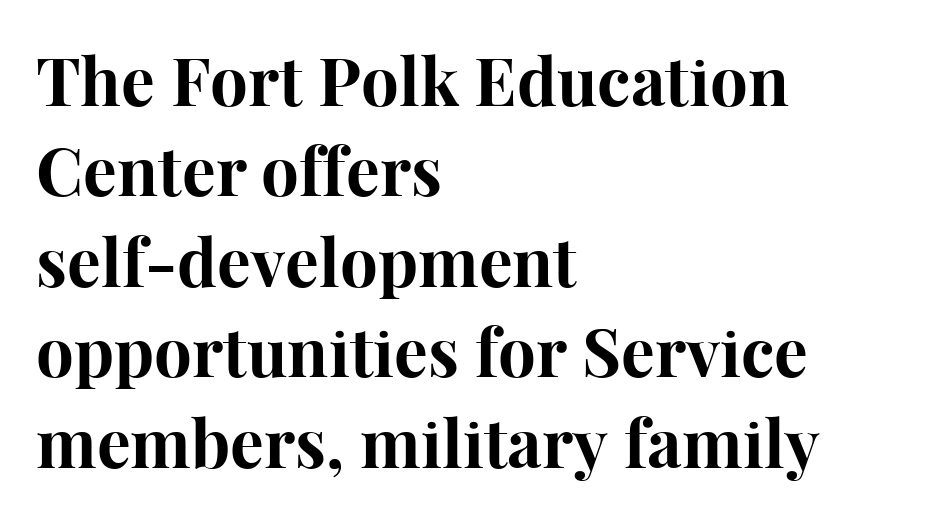
The image shows 67 px bold serif type, upright; set left-aligned, normal line spacing (1.35x), normal letter spacing, not underlined; high stroke contrast and a medium x-height.
